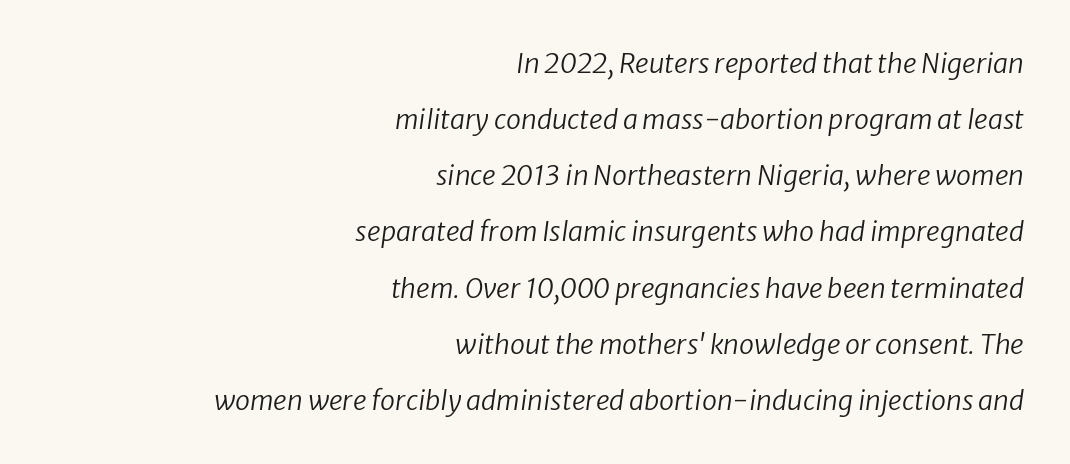
Q: Is the text bold? A: No.
Q: Is the text italic (slanted)? A: Yes, it leans right by about 8 degrees.
Q: Is the text underlined? A: No.
Q: How is the paragraph aligned? A: Right-aligned.
Q: Is the spacing between letters normal or unusually wide? A: Normal.
Q: Is the spacing between lines tight, normal or loose? A: Loose.
